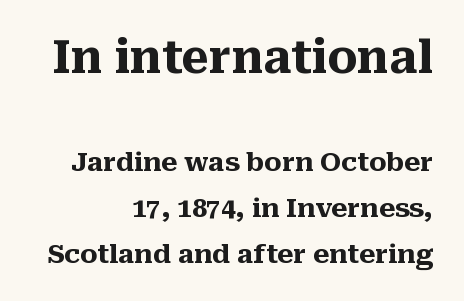
{"serif": "yes", "italic": "no", "bold": "yes", "weight": "heavy", "width": "normal", "stroke_contrast": "medium", "x_height": "medium", "monospaced": "no", "underline": "no", "align": "right", "line_spacing_ratio": 1.76, "letter_spacing": "normal", "letter_spacing_em": 0.0, "larger_block": "first", "size_ratio": 1.73, "glyph_px": 45}
